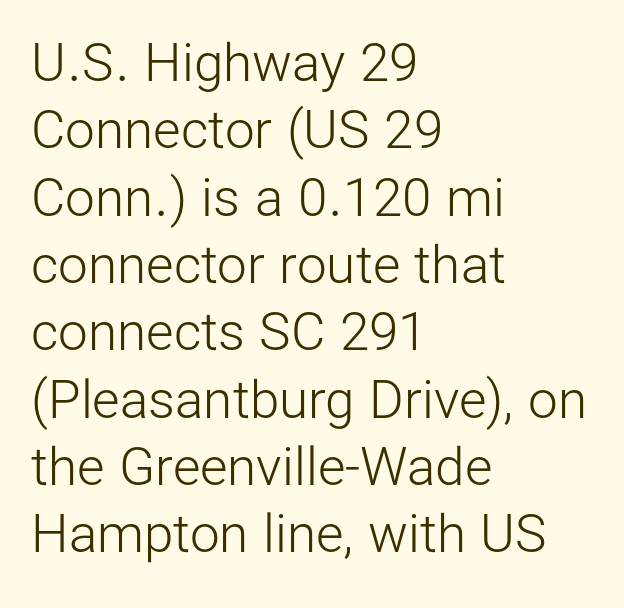
In terms of letterform style, serifs are entirely absent. Bare-footed words on every line. Here the designer chose a conventional face with non-uniform glyph widths. The typesetter chose a ragged-right arrangement here. Summary of vertical rhythm: regular, with standard interline spacing. Posture: straight, roman, zero tilt.
